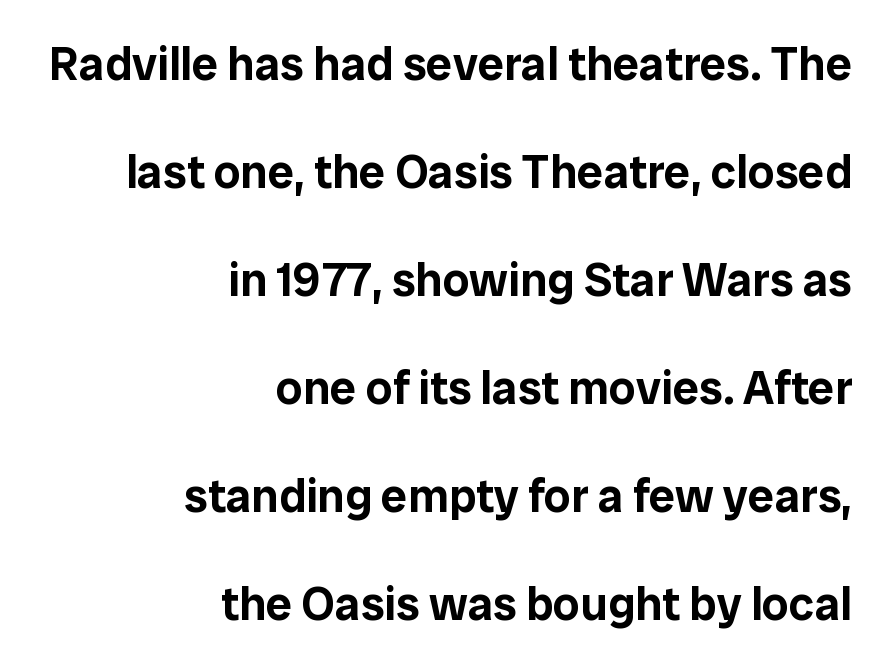
The image shows 47 px sans-serif type, upright; set right-aligned, loose line spacing (2.3x), normal letter spacing, not underlined; low stroke contrast and a medium x-height.
